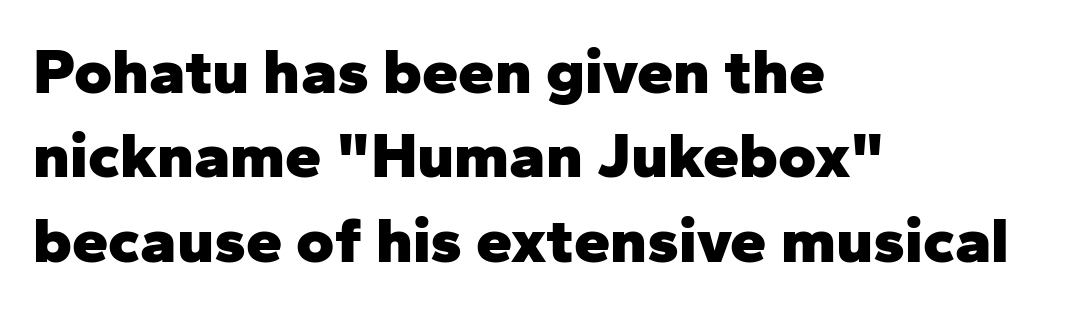
Q: Is the text bold? A: Yes.
Q: Is the text italic (slanted)? A: No, it is upright.
Q: Is the typeface a serif or a sans-serif typeface? A: Sans-serif.
Q: Is the text underlined? A: No.
Q: How is the paragraph aligned? A: Left-aligned.
Q: Is the spacing between letters normal or unusually wide? A: Normal.
Q: Is the spacing between lines tight, normal or loose? A: Normal.
Q: Width (condensed, normal, or wide)? A: Normal.
Q: Stroke contrast? A: Low.
Q: x-height? A: Medium.
Q: Monospaced? A: No.
